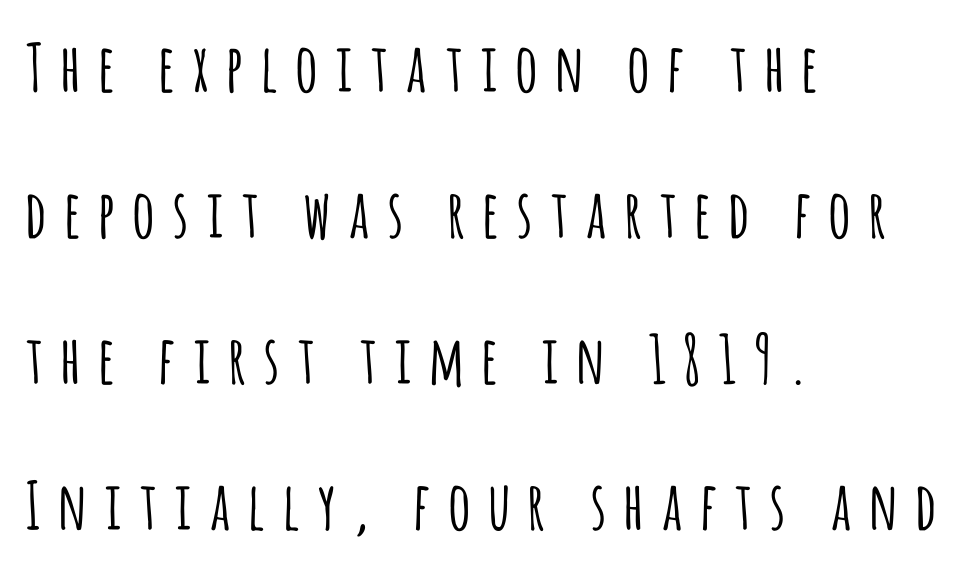
The image shows 66 px condensed sans-serif type, upright; set left-aligned, loose line spacing (2.21x), unusually wide letter spacing (+0.29 em), not underlined; low stroke contrast and a large x-height.
